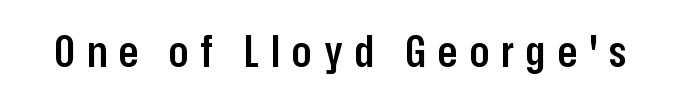
{"serif": "no", "italic": "no", "bold": "semi", "weight": "semibold", "width": "condensed", "stroke_contrast": "low", "x_height": "medium", "monospaced": "no", "underline": "no", "letter_spacing": "wide", "letter_spacing_em": 0.27, "glyph_px": 45}
